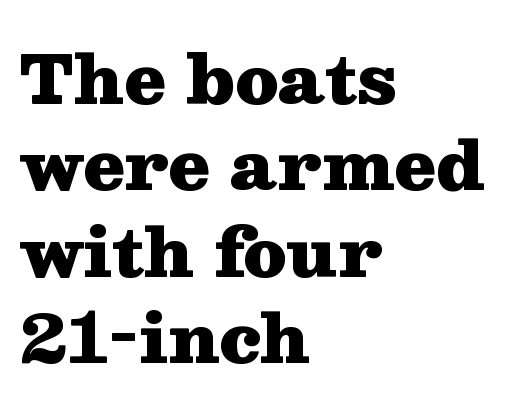
{"serif": "yes", "italic": "no", "bold": "yes", "weight": "heavy", "width": "wide", "stroke_contrast": "medium", "x_height": "medium", "monospaced": "no", "underline": "no", "align": "left", "line_spacing": "normal", "line_spacing_ratio": 1.29, "letter_spacing": "normal", "letter_spacing_em": 0.0, "glyph_px": 67}
